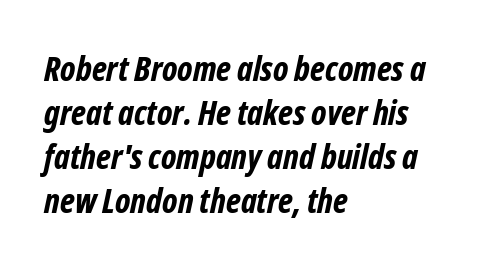
Q: Is the text bold? A: Yes.
Q: Is the typeface a serif or a sans-serif typeface? A: Sans-serif.
Q: Is the text underlined? A: No.
Q: How is the paragraph aligned? A: Left-aligned.
Q: Is the spacing between letters normal or unusually wide? A: Normal.
Q: Is the spacing between lines tight, normal or loose? A: Normal.
Q: Width (condensed, normal, or wide)? A: Condensed.
Q: Stroke contrast? A: Low.
Q: x-height? A: Medium.
Q: Monospaced? A: No.
